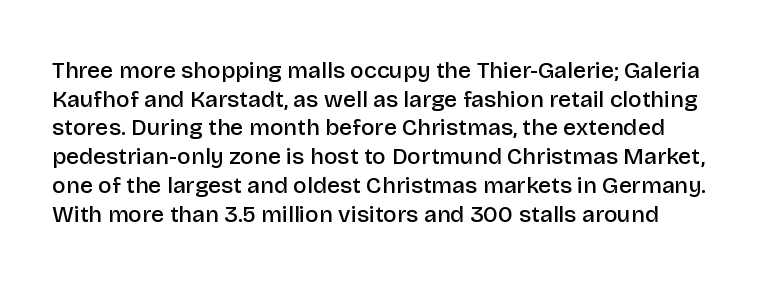
{"italic": "no", "bold": "semi", "underline": "no", "align": "left", "line_spacing": "normal", "line_spacing_ratio": 1.25, "letter_spacing": "normal", "letter_spacing_em": 0.0, "glyph_px": 23}
